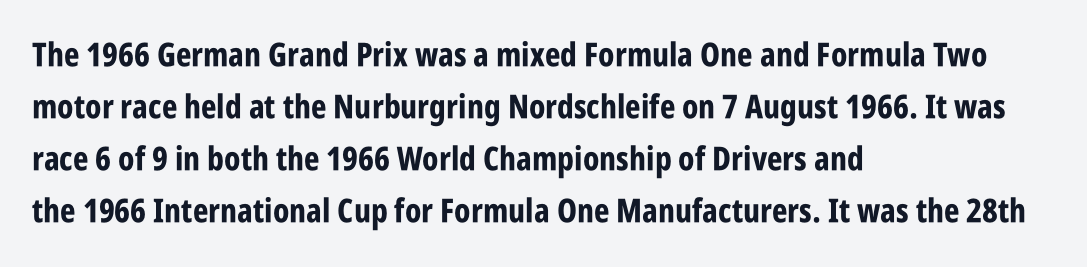
Q: Is the text bold? A: Yes.
Q: Is the text italic (slanted)? A: No, it is upright.
Q: Is the typeface a serif or a sans-serif typeface? A: Sans-serif.
Q: Is the text underlined? A: No.
Q: How is the paragraph aligned? A: Left-aligned.
Q: Is the spacing between letters normal or unusually wide? A: Normal.
Q: Is the spacing between lines tight, normal or loose? A: Normal.
Q: Width (condensed, normal, or wide)? A: Condensed.
Q: Stroke contrast? A: Low.
Q: x-height? A: Large.
Q: Monospaced? A: No.
